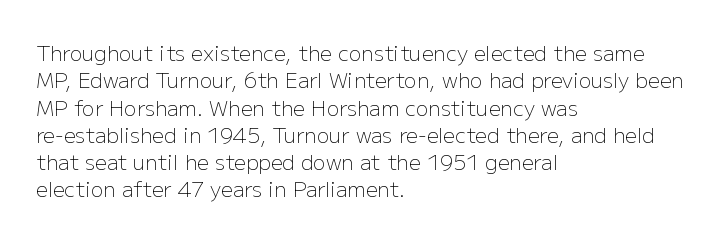
{"italic": "no", "bold": "no", "underline": "no", "align": "left", "line_spacing": "normal", "line_spacing_ratio": 1.3, "letter_spacing": "normal", "letter_spacing_em": 0.0, "glyph_px": 21}
